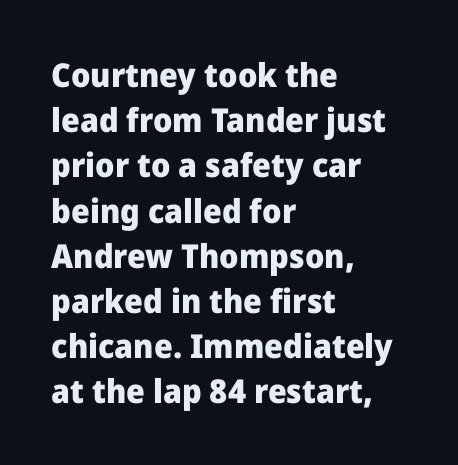
The horizontal fit of the characters is conventional and even. The line-height multiplier appears to be the usual default. Underline: absent. Spacing verdict: proportional, widths tailored to each character.
